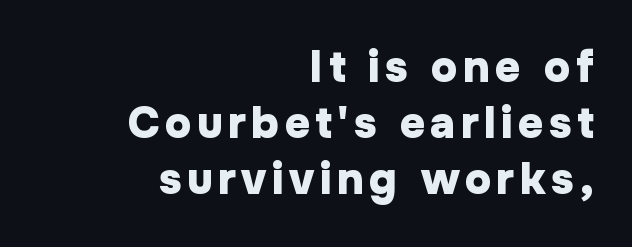
{"serif": "no", "italic": "no", "bold": "yes", "weight": "heavy", "width": "normal", "stroke_contrast": "low", "x_height": "medium", "monospaced": "no", "underline": "no", "align": "right", "line_spacing": "normal", "line_spacing_ratio": 1.27, "glyph_px": 44}
